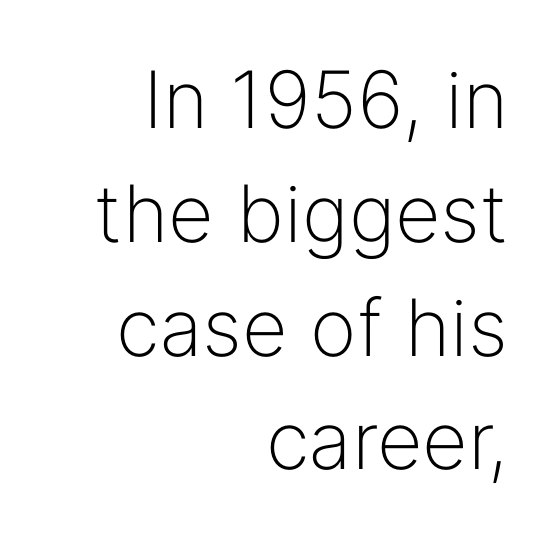
Q: Is the text bold? A: No.
Q: Is the text italic (slanted)? A: No, it is upright.
Q: Is the typeface a serif or a sans-serif typeface? A: Sans-serif.
Q: Is the text underlined? A: No.
Q: How is the paragraph aligned? A: Right-aligned.
Q: Is the spacing between letters normal or unusually wide? A: Normal.
Q: Is the spacing between lines tight, normal or loose? A: Normal.
Q: Width (condensed, normal, or wide)? A: Normal.
Q: Stroke contrast? A: Low.
Q: x-height? A: Medium.
Q: Monospaced? A: No.
